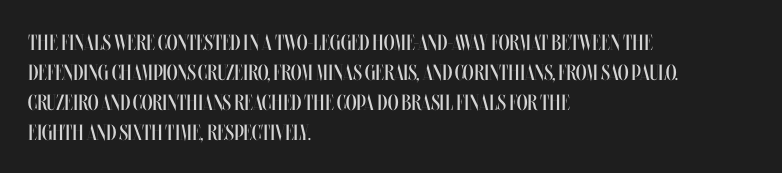
{"italic": "no", "bold": "no", "underline": "no", "align": "left", "line_spacing": "normal", "line_spacing_ratio": 1.36, "letter_spacing": "normal", "letter_spacing_em": 0.0, "glyph_px": 22}
